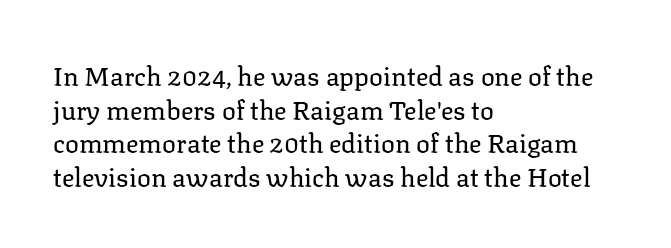
Interline gaps are of average width in this sample. In terms of posture, this sample is upright. Teacher's note: observe the even left margin — that is flush-left alignment. The cut favours lightness, reaching ordinary text weight at its darkest.
